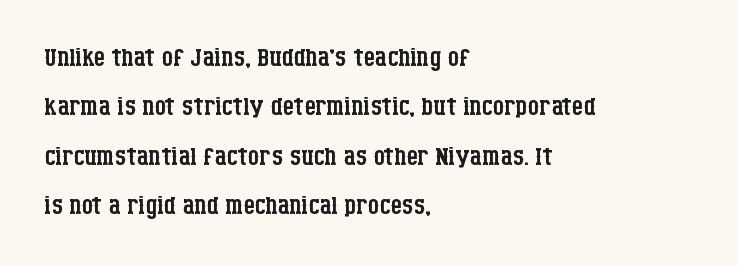
Do the letters lean? They stand straight. These lines are rendered in a variable-pitch font. Descender tails drop into unmarked territory. This block has exactly the height ordinary leading produces.
